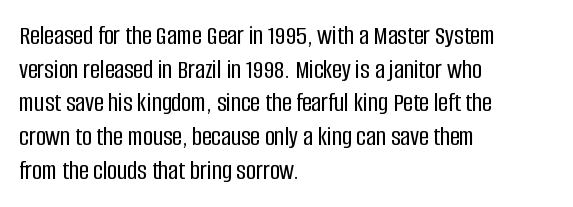
This is the regular roman posture of the typeface. Does extra space separate the letters? No, they use regular spacing. One-word summary of the alignment: left. How would I describe the line gaps? Plain and ordinary.
